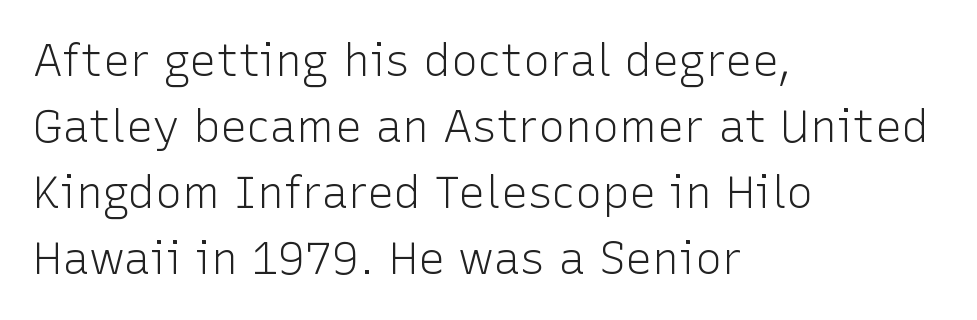
{"serif": "no", "italic": "no", "bold": "no", "weight": "light", "width": "normal", "stroke_contrast": "low", "x_height": "medium", "monospaced": "no", "underline": "no", "align": "left", "line_spacing": "normal", "line_spacing_ratio": 1.47, "letter_spacing": "normal", "letter_spacing_em": 0.0, "glyph_px": 45}
